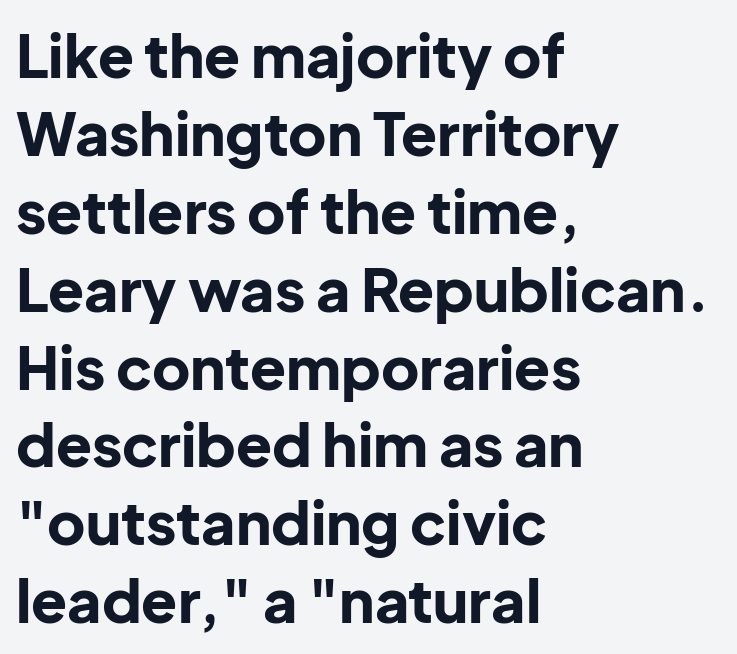
The face used here is proportionally spaced, like ordinary book or web type. The tracking reads as untouched default to a designer's eye. Rows of type keep a routine distance in the vertical direction. The typesetting leans heavy: a genuine bold. Rendered with straight, roman letterforms.
